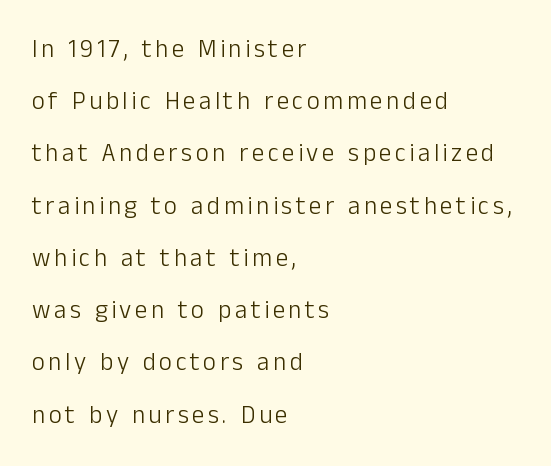
{"italic": "no", "bold": "no", "underline": "no", "align": "left", "line_spacing": "loose", "line_spacing_ratio": 2.09, "glyph_px": 25}
